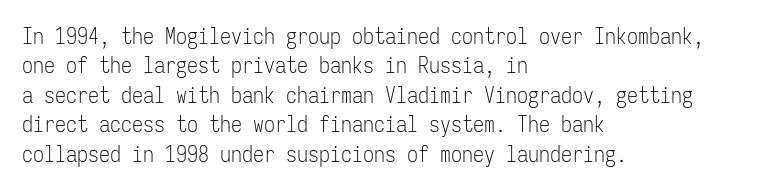
The image shows 22 px text type, upright; set left-aligned, normal line spacing (1.34x), normal letter spacing, not underlined.
